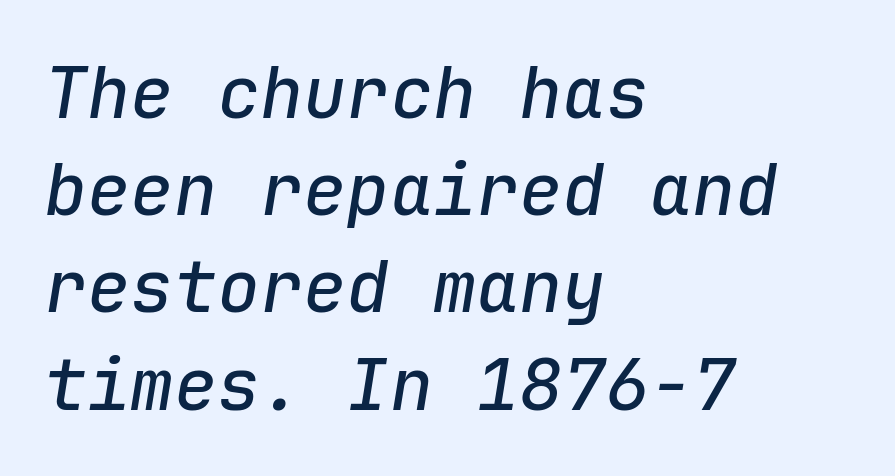
The rendering uses typewriter-style spacing with identical character cells. Does extra space separate the letters? No, they use regular spacing. The font's italic variant was chosen for this text. Each new line begins a customary step beneath the previous one. Has an underline been added? It has not.
